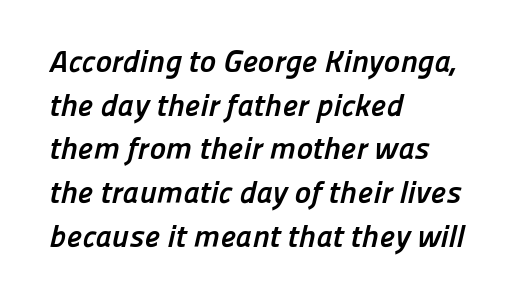
You could not count columns in this text — the font is proportionally spaced. The rendering shows plain stroke endings on the letterforms — a sans-serif design. The words here are not underlined. Typographic density is high because the face is bold. Leading: standard.
